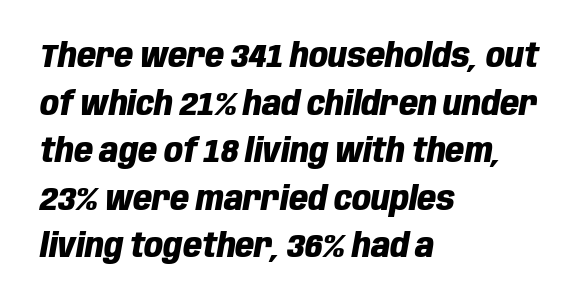
Q: Is the text bold? A: Yes.
Q: Is the text italic (slanted)? A: Yes, it leans right by about 10 degrees.
Q: Is the text underlined? A: No.
Q: How is the paragraph aligned? A: Left-aligned.
Q: Is the spacing between letters normal or unusually wide? A: Normal.
Q: Is the spacing between lines tight, normal or loose? A: Normal.
Q: Width (condensed, normal, or wide)? A: Condensed.
Q: Stroke contrast? A: Low.
Q: x-height? A: Large.
Q: Monospaced? A: No.
